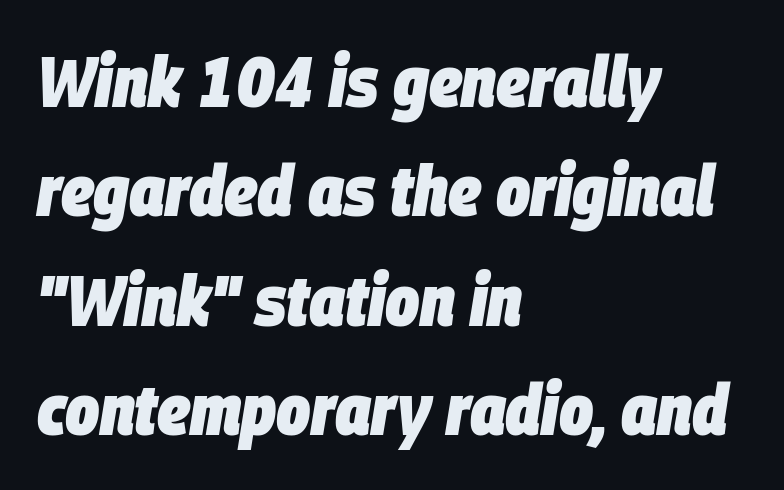
The image shows 72 px heavy, condensed type, italic (leaning right); set left-aligned, normal line spacing (1.52x), normal letter spacing, not underlined; low stroke contrast and a large x-height.
